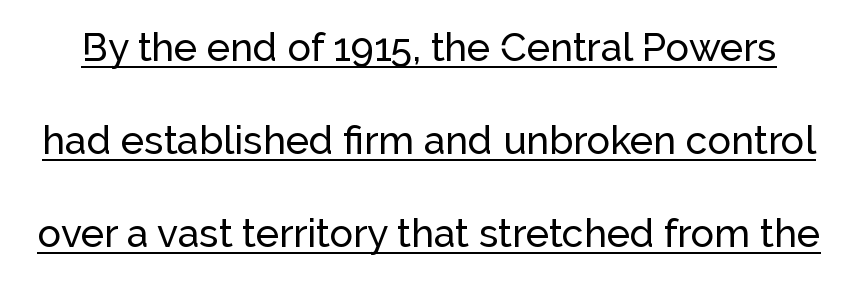
{"serif": "no", "italic": "no", "width": "normal", "stroke_contrast": "low", "x_height": "medium", "monospaced": "no", "underline": "yes", "line_spacing": "loose", "line_spacing_ratio": 2.38, "letter_spacing": "normal", "letter_spacing_em": 0.0, "glyph_px": 39}
